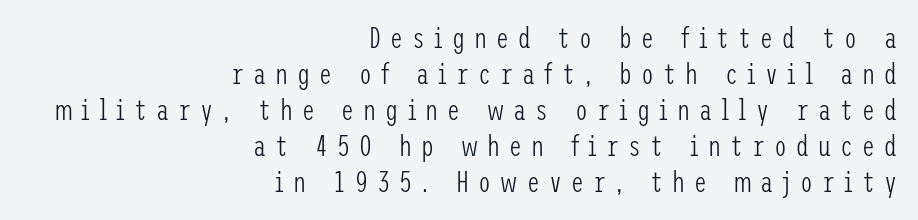
Honestly, there is no underline to notice here at all. The characters are drawn with everyday or finer stroke widths. The tracking jumps out immediately: characters are airy and widely separated. The lines in this sample share a right terminus and differ only in where they begin.
